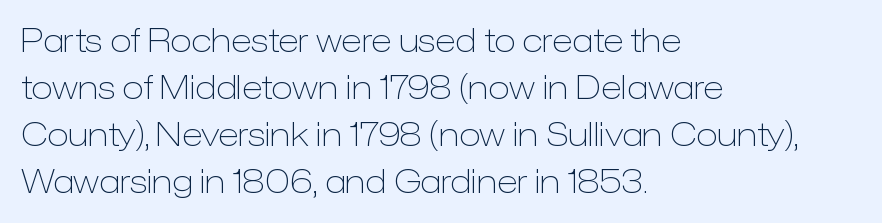
The image shows 32 px light sans-serif type, upright; set left-aligned, normal line spacing (1.47x), normal letter spacing, not underlined; low stroke contrast and a medium x-height.
